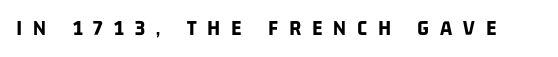
The image shows 22 px bold type; set unusually wide letter spacing (+0.5 em), not underlined.
